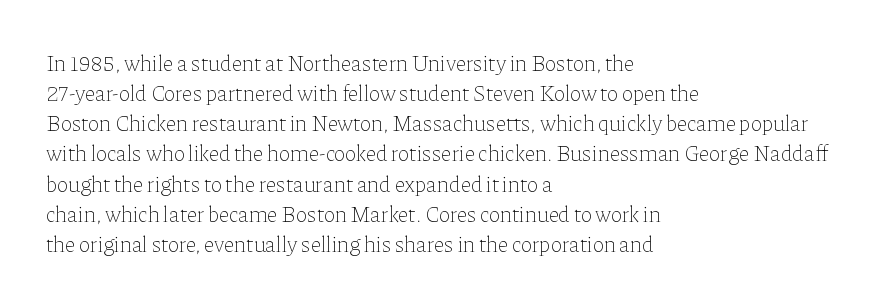
The letterforms sit shoulder to shoulder at normal distance. The space directly below the letters is spotless. Counters stay open thanks to moderate or lighter strokes. The vertical gap from one line to the next is medium. Ascenders rise straight up at ninety degrees. The ragged edge is on the right, which tells us the setting is flush left.
